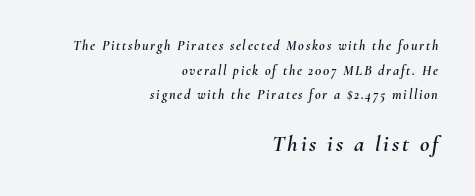
{"italic": "yes", "lean": "right", "slant_degrees": 10, "underline": "no", "align": "right", "line_spacing_ratio": 1.76, "larger_block": "second", "size_ratio": 1.64, "glyph_px": 23}
